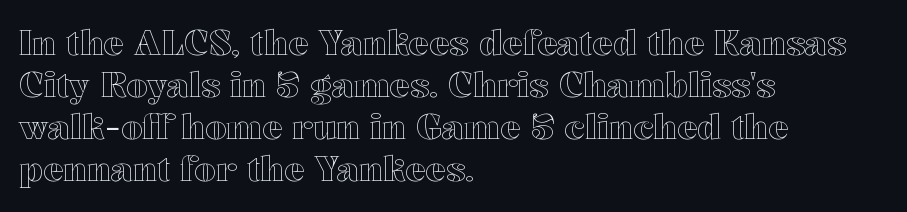
Character widths vary here, with narrow letters taking less room than wide ones. Notice how the stems are strictly vertical — no italics here. The type is set solid horizontally, with unmodified tracking. Leftover space on each line is placed entirely after the last word. Any mark beneath the type? The region is blank.
